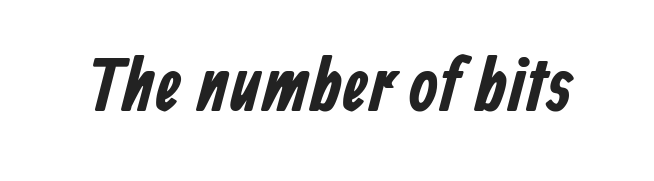
{"serif": "no", "width": "condensed", "stroke_contrast": "low", "x_height": "medium", "monospaced": "no", "underline": "no", "letter_spacing": "normal", "letter_spacing_em": 0.0, "glyph_px": 75}
